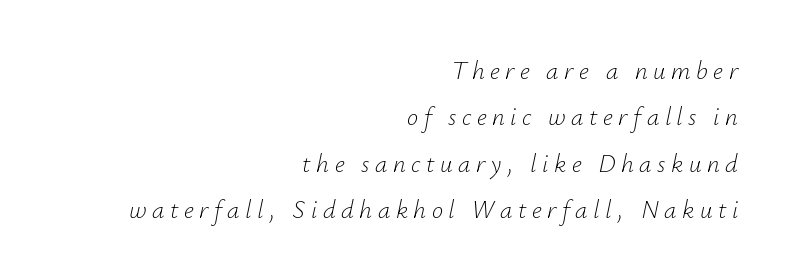
{"italic": "yes", "lean": "right", "slant_degrees": 12, "bold": "no", "underline": "no", "align": "right", "line_spacing_ratio": 1.86, "letter_spacing": "wide", "letter_spacing_em": 0.22, "glyph_px": 25}
